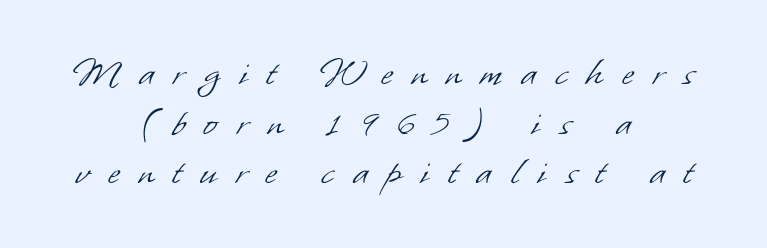
Type without underlining. A typesetter would call this heavily tracked-out type. The paragraph shown floats in the horizontal middle. Summary of weight: not heavy and not bold. Regarding serifs, this sample does without them.
